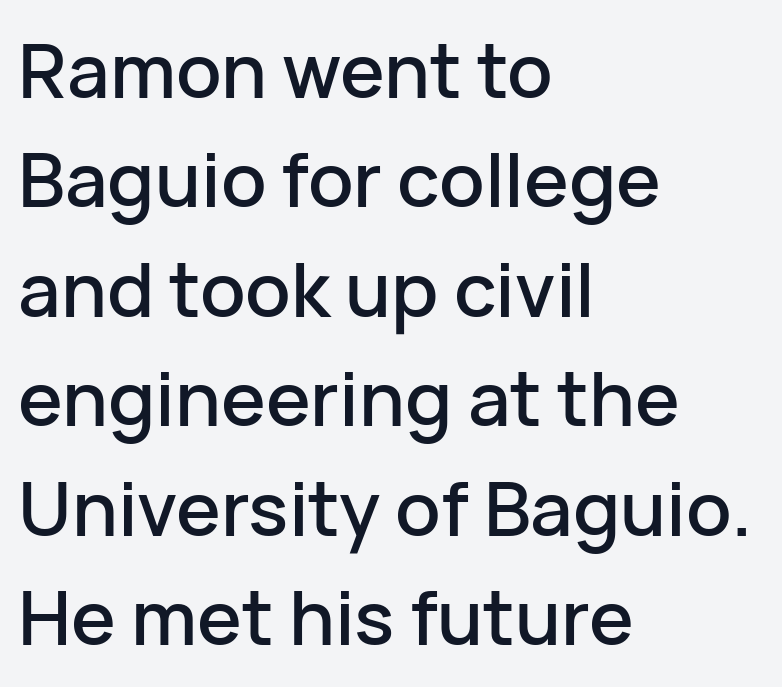
{"serif": "no", "italic": "no", "width": "normal", "stroke_contrast": "low", "x_height": "medium", "monospaced": "no", "underline": "no", "align": "left", "line_spacing": "normal", "line_spacing_ratio": 1.46, "letter_spacing": "normal", "letter_spacing_em": 0.0, "glyph_px": 75}
